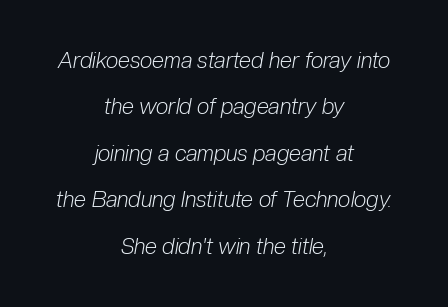
Q: Is the text bold? A: No.
Q: Is the text italic (slanted)? A: Yes, it leans right by about 10 degrees.
Q: Is the text underlined? A: No.
Q: How is the paragraph aligned? A: Centered.
Q: Is the spacing between letters normal or unusually wide? A: Normal.
Q: Is the spacing between lines tight, normal or loose? A: Loose.
